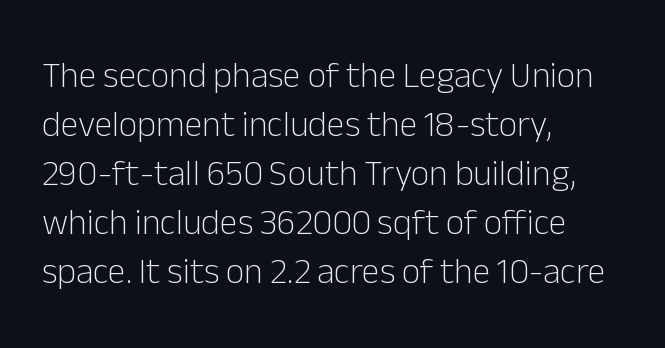
{"serif": "no", "italic": "no", "bold": "no", "weight": "light", "width": "normal", "stroke_contrast": "low", "x_height": "medium", "monospaced": "no", "underline": "no", "align": "left", "line_spacing": "normal", "line_spacing_ratio": 1.36, "letter_spacing": "normal", "letter_spacing_em": 0.0, "glyph_px": 36}
